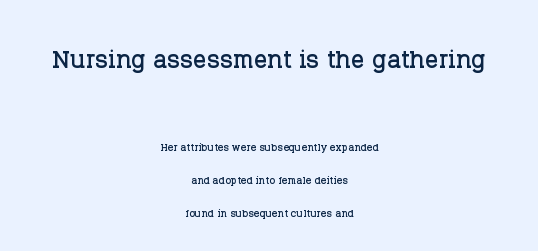
{"serif": "yes", "italic": "no", "width": "normal", "stroke_contrast": "low", "x_height": "large", "monospaced": "no", "underline": "no", "align": "center", "line_spacing": "loose", "line_spacing_ratio": 2.36, "letter_spacing": "normal", "letter_spacing_em": 0.0, "larger_block": "first", "size_ratio": 2.36, "glyph_px": 33}
